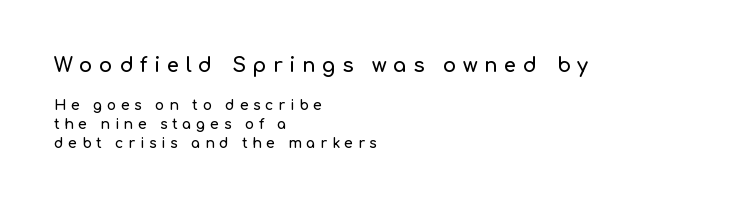
{"italic": "no", "underline": "no", "align": "left", "line_spacing": "normal", "line_spacing_ratio": 1.35, "letter_spacing": "wide", "letter_spacing_em": 0.33, "larger_block": "first", "size_ratio": 1.43, "glyph_px": 20}
